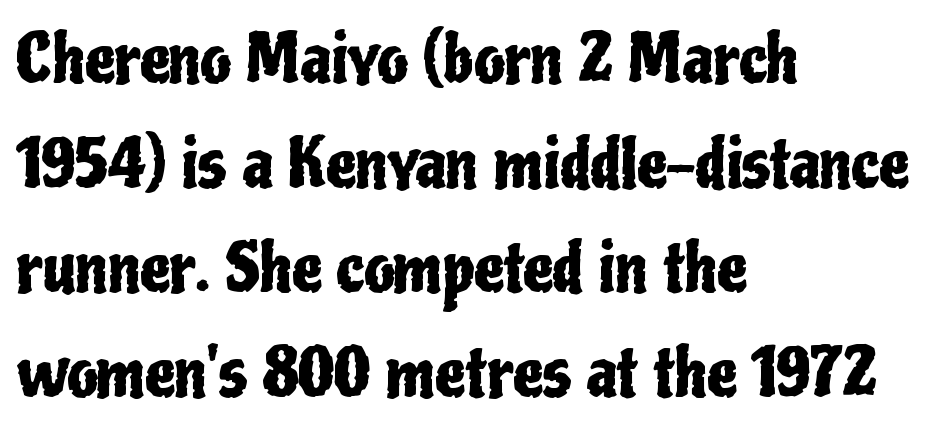
The image shows 67 px condensed sans-serif type, upright; set left-aligned, normal line spacing (1.56x), normal letter spacing, not underlined; low stroke contrast and a medium x-height.
